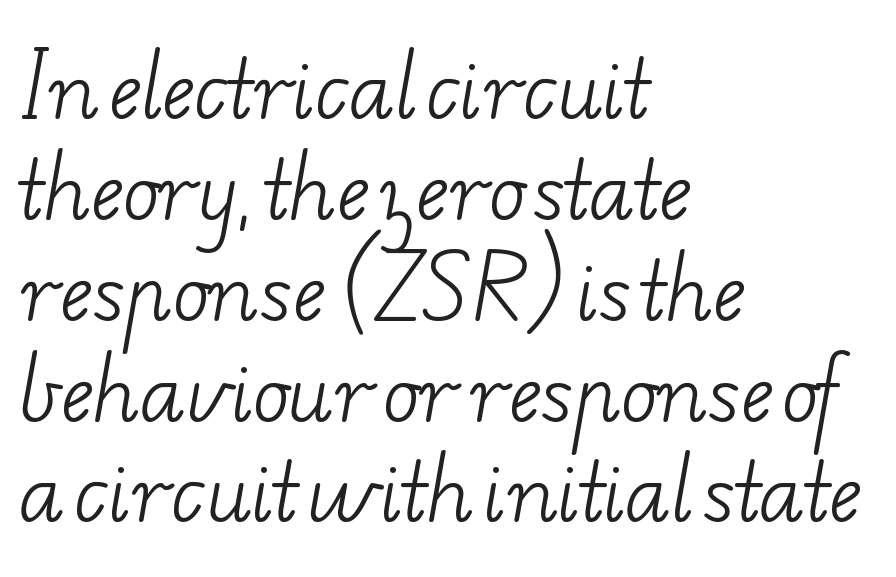
The image shows 77 px light, wide serif type; set left-aligned, normal line spacing (1.31x), normal letter spacing, not underlined; low stroke contrast and a small x-height.
